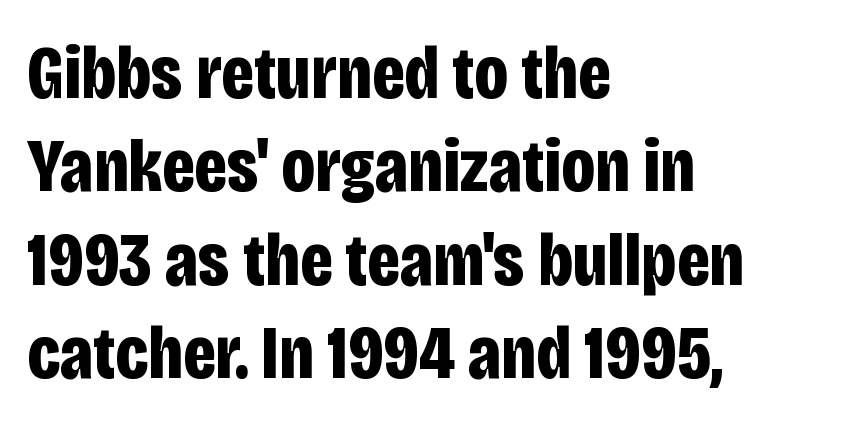
{"serif": "no", "italic": "no", "bold": "yes", "weight": "bold", "width": "condensed", "stroke_contrast": "low", "x_height": "large", "monospaced": "no", "underline": "no", "align": "left", "line_spacing_ratio": 1.23, "letter_spacing": "normal", "letter_spacing_em": 0.0, "glyph_px": 76}
